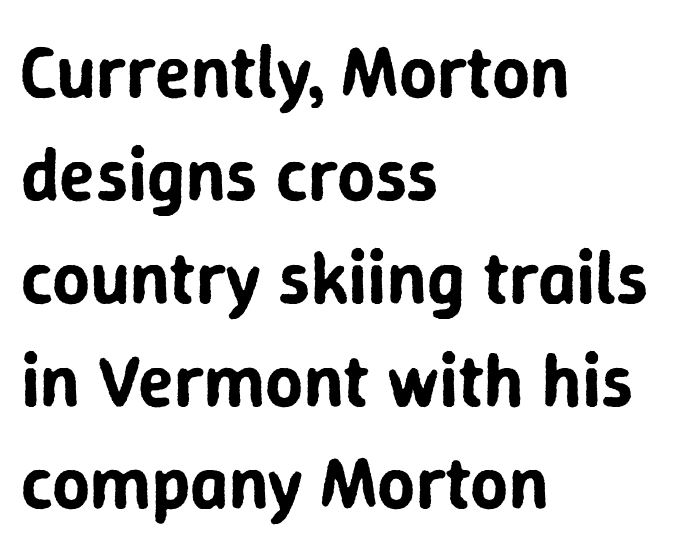
Q: Is the text italic (slanted)? A: No, it is upright.
Q: Is the typeface a serif or a sans-serif typeface? A: Sans-serif.
Q: Is the text underlined? A: No.
Q: How is the paragraph aligned? A: Left-aligned.
Q: Is the spacing between letters normal or unusually wide? A: Normal.
Q: Is the spacing between lines tight, normal or loose? A: Normal.
Q: Width (condensed, normal, or wide)? A: Normal.
Q: Stroke contrast? A: Low.
Q: x-height? A: Medium.
Q: Monospaced? A: No.
